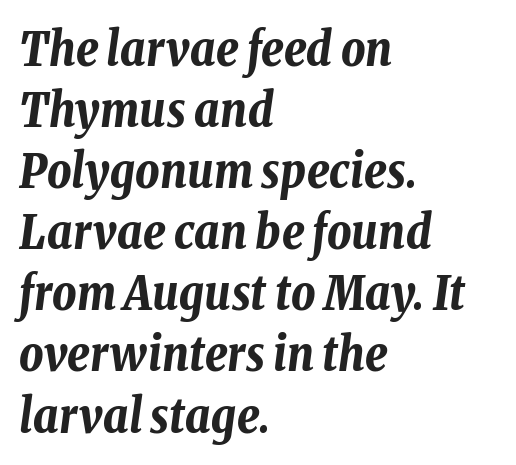
The image shows 47 px bold, condensed type, italic (leaning right); set left-aligned, normal line spacing (1.3x), normal letter spacing, not underlined; low stroke contrast and a medium x-height.
